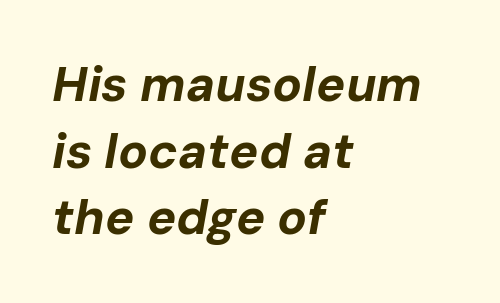
{"italic": "yes", "lean": "right", "slant_degrees": 10, "bold": "yes", "weight": "bold", "width": "normal", "stroke_contrast": "low", "x_height": "medium", "monospaced": "no", "underline": "no", "align": "left", "line_spacing": "normal", "line_spacing_ratio": 1.36, "letter_spacing": "normal", "letter_spacing_em": 0.0, "glyph_px": 49}
